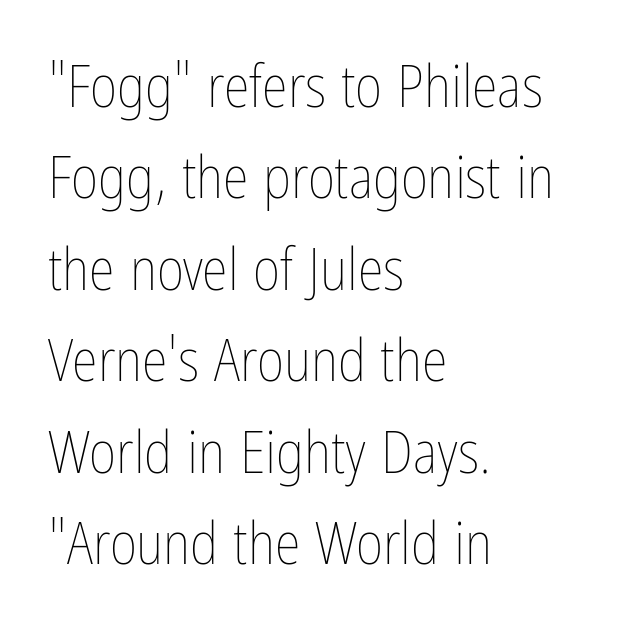
The paragraph shown leans on its left margin. Varying glyph widths throughout — classic text-font behaviour. Look at the tracking — it's just the regular setting, nothing added. No heavy texture on the line: the type isn't bold.
